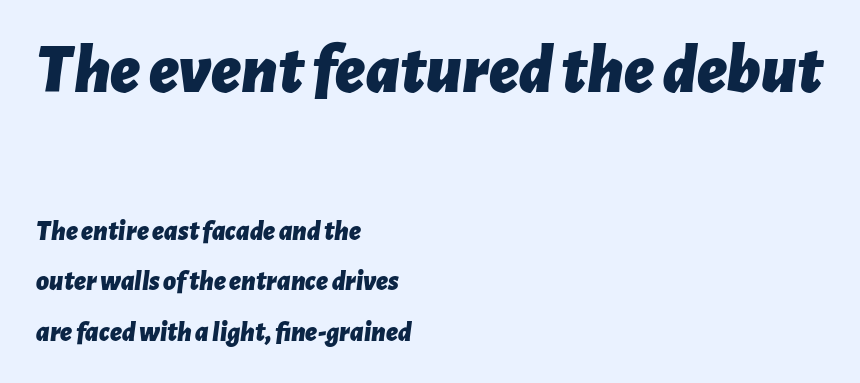
The rendering anchors every line to the left-hand side. Character size in the leading block exceeds that of the trailing block. Is the letter spacing exaggerated? No — it looks like the ordinary default. Lines of text with bare space underneath. The whole block is typeset with a tilt. Students, this is bold: see how much ink each stroke carries.
